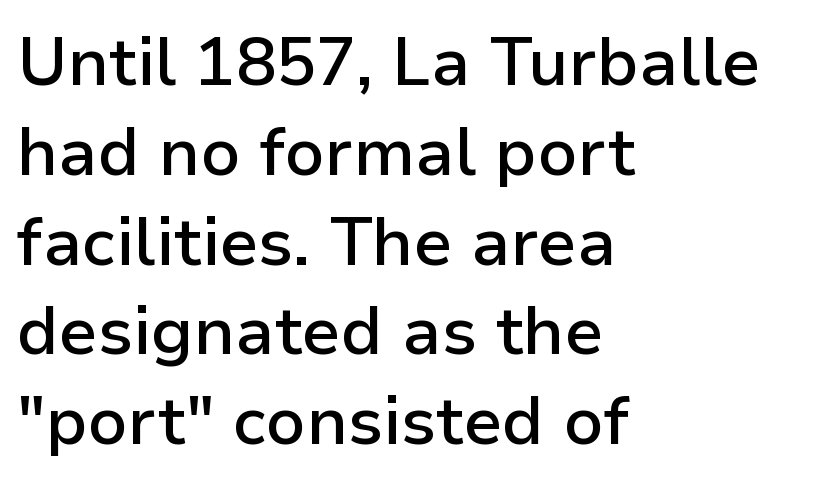
Q: Is the text bold? A: Semi-bold.
Q: Is the text italic (slanted)? A: No, it is upright.
Q: Is the typeface a serif or a sans-serif typeface? A: Sans-serif.
Q: Is the text underlined? A: No.
Q: How is the paragraph aligned? A: Left-aligned.
Q: Is the spacing between letters normal or unusually wide? A: Normal.
Q: Is the spacing between lines tight, normal or loose? A: Normal.
Q: Width (condensed, normal, or wide)? A: Normal.
Q: Stroke contrast? A: Low.
Q: x-height? A: Medium.
Q: Monospaced? A: No.
